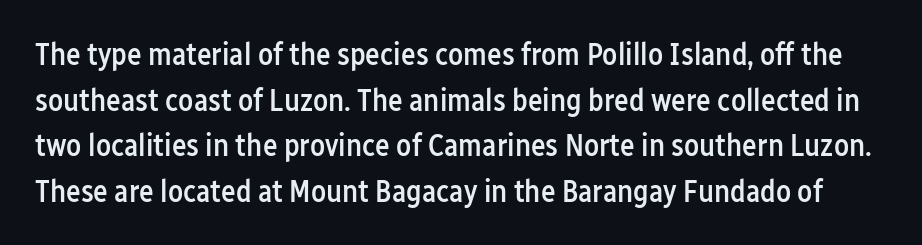
The image shows 31 px semibold, condensed sans-serif type, upright; set normal line spacing (1.47x), normal letter spacing, not underlined; low stroke contrast and a medium x-height.
